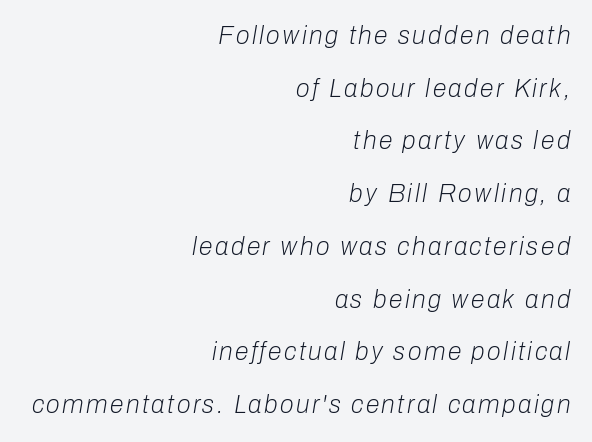
{"italic": "yes", "lean": "right", "slant_degrees": 10, "bold": "no", "underline": "no", "align": "right", "line_spacing": "loose", "line_spacing_ratio": 2.11, "glyph_px": 25}
